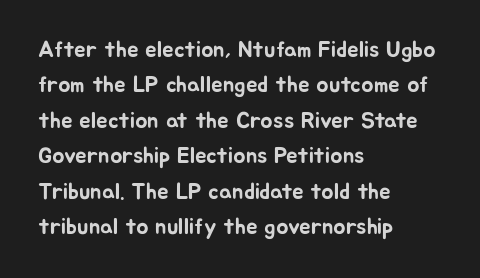
The image shows 23 px text type, upright; set left-aligned, normal line spacing (1.54x), normal letter spacing, not underlined.
